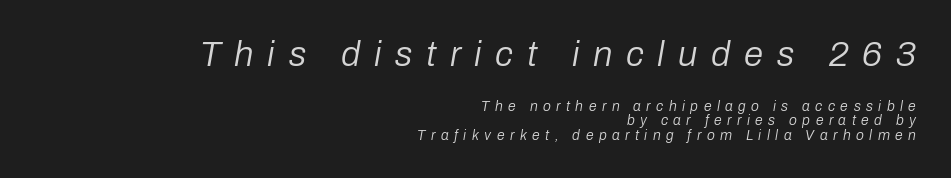
Q: Is the text bold? A: No.
Q: Is the text italic (slanted)? A: Yes, it leans right by about 10 degrees.
Q: Is the text underlined? A: No.
Q: How is the paragraph aligned? A: Right-aligned.
Q: Is the spacing between letters normal or unusually wide? A: Unusually wide.
Q: Is the spacing between lines tight, normal or loose? A: Tight.
Q: Which block of text is set in a larger size, the first (top) or the second (bottom)? A: The first (top) one.
Q: Width (condensed, normal, or wide)? A: Normal.
Q: Stroke contrast? A: Low.
Q: x-height? A: Medium.
Q: Monospaced? A: No.
